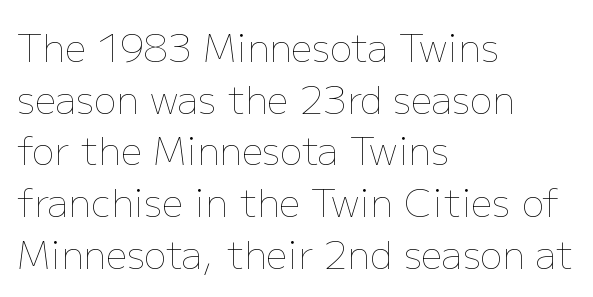
{"italic": "no", "bold": "no", "weight": "thin", "width": "normal", "stroke_contrast": "low", "x_height": "medium", "monospaced": "no", "underline": "no", "align": "left", "line_spacing": "normal", "line_spacing_ratio": 1.36, "letter_spacing": "normal", "letter_spacing_em": 0.0, "glyph_px": 38}
